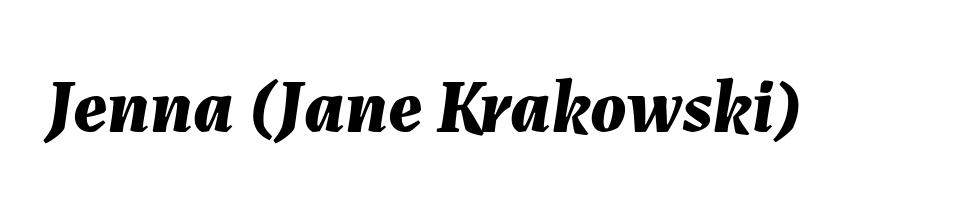
{"italic": "yes", "lean": "right", "slant_degrees": 7, "bold": "yes", "weight": "bold", "width": "normal", "stroke_contrast": "medium", "x_height": "medium", "monospaced": "no", "underline": "no", "letter_spacing": "normal", "letter_spacing_em": 0.0, "glyph_px": 75}
